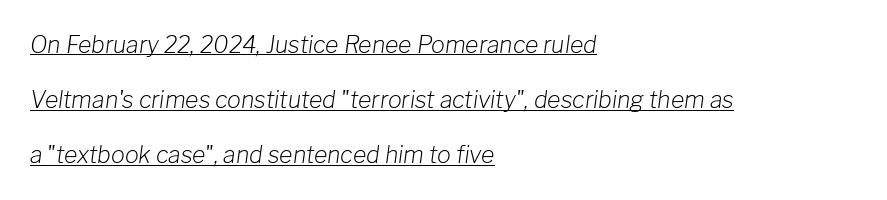
{"italic": "yes", "lean": "right", "slant_degrees": 8, "bold": "no", "underline": "yes", "align": "left", "line_spacing": "loose", "line_spacing_ratio": 2.4, "letter_spacing": "normal", "letter_spacing_em": 0.0, "glyph_px": 23}
